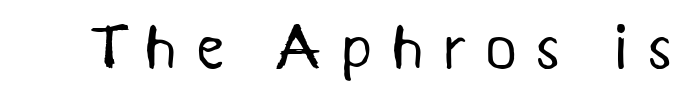
{"serif": "no", "bold": "no", "weight": "regular", "width": "normal", "stroke_contrast": "medium", "x_height": "medium", "monospaced": "no", "underline": "no", "letter_spacing": "wide", "letter_spacing_em": 0.28, "glyph_px": 63}
